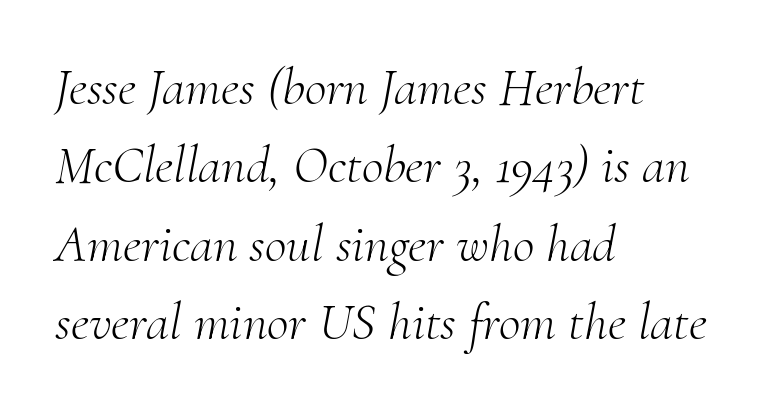
Q: Is the text bold? A: No.
Q: Is the text italic (slanted)? A: Yes, it leans right by about 10 degrees.
Q: Is the typeface a serif or a sans-serif typeface? A: Serif.
Q: Is the text underlined? A: No.
Q: How is the paragraph aligned? A: Left-aligned.
Q: Is the spacing between letters normal or unusually wide? A: Normal.
Q: Is the spacing between lines tight, normal or loose? A: Normal.
Q: Width (condensed, normal, or wide)? A: Normal.
Q: Stroke contrast? A: Medium.
Q: x-height? A: Small.
Q: Monospaced? A: No.
